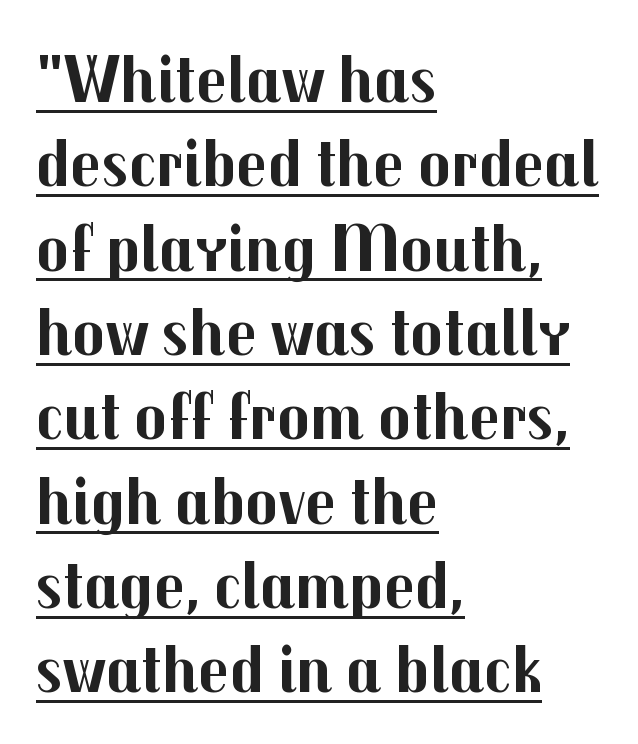
The image shows 68 px bold sans-serif type, upright; set left-aligned, line spacing 1.24x, normal letter spacing, underlined; medium stroke contrast and a medium x-height.
